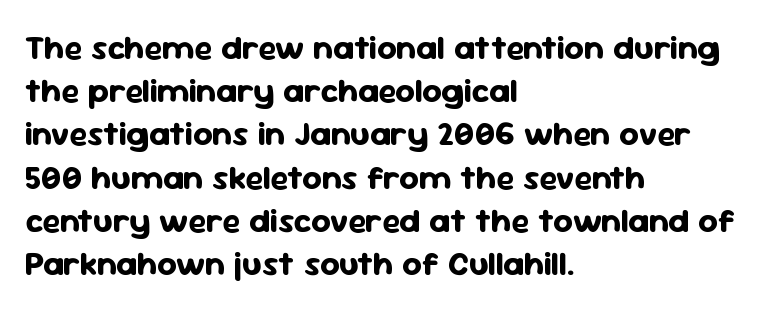
Q: Is the text bold? A: Yes.
Q: Is the text italic (slanted)? A: No, it is upright.
Q: Is the typeface a serif or a sans-serif typeface? A: Sans-serif.
Q: Is the text underlined? A: No.
Q: How is the paragraph aligned? A: Left-aligned.
Q: Is the spacing between letters normal or unusually wide? A: Normal.
Q: Is the spacing between lines tight, normal or loose? A: Normal.
Q: Width (condensed, normal, or wide)? A: Normal.
Q: Stroke contrast? A: Low.
Q: x-height? A: Medium.
Q: Monospaced? A: No.
